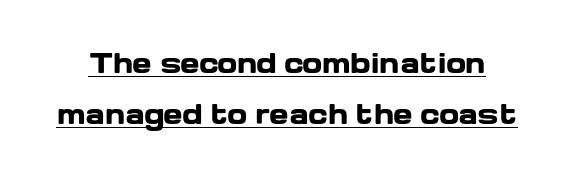
{"italic": "no", "bold": "yes", "underline": "yes", "line_spacing": "loose", "line_spacing_ratio": 1.96, "letter_spacing": "normal", "letter_spacing_em": 0.0, "glyph_px": 26}
